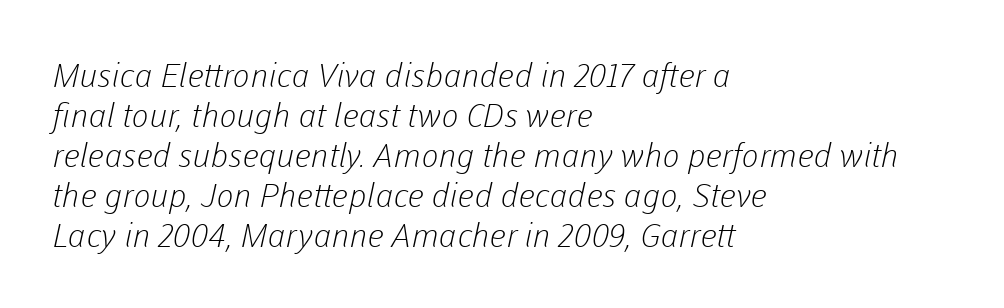
Q: Is the text bold? A: No.
Q: Is the typeface a serif or a sans-serif typeface? A: Sans-serif.
Q: Is the text underlined? A: No.
Q: How is the paragraph aligned? A: Left-aligned.
Q: Is the spacing between letters normal or unusually wide? A: Normal.
Q: Width (condensed, normal, or wide)? A: Normal.
Q: Stroke contrast? A: Low.
Q: x-height? A: Medium.
Q: Monospaced? A: No.
